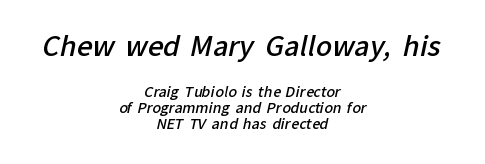
The image shows 27 px text type; set centered, tight line spacing (1.14x), normal letter spacing, not underlined; the first (top) block is 1.93x larger.
